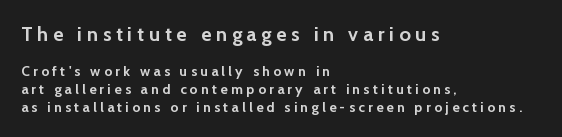
The zone under the glyphs is completely vacant. In terms of weight, the rendering is a true, heavy bold. All the whitespace from short lines collects on the right. The emphasis by scale lands on block number one, above. Leading matches the norm, producing a regular column.
